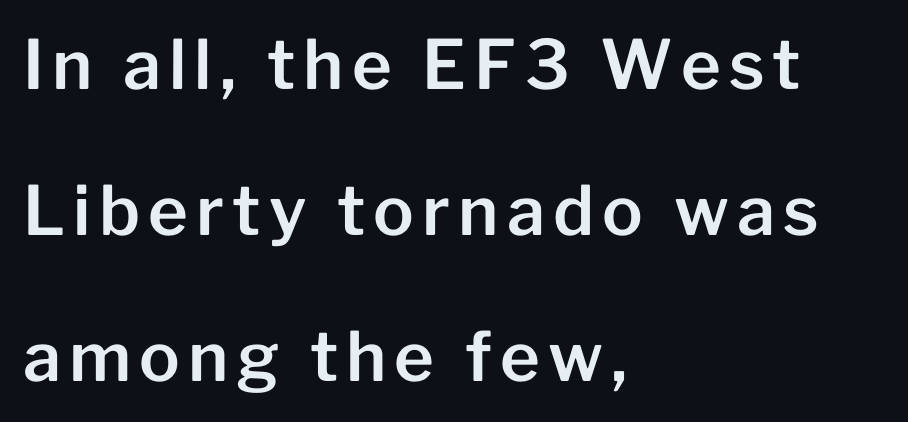
The letters carry no serifs — their stems end cleanly without finishing strokes. Varying glyph widths throughout — classic text-font behaviour. Leading: increased. A roman cut, with each character standing at attention. The specimen omits any rule beneath the text block's lines. All the whitespace from short lines collects on the right.
